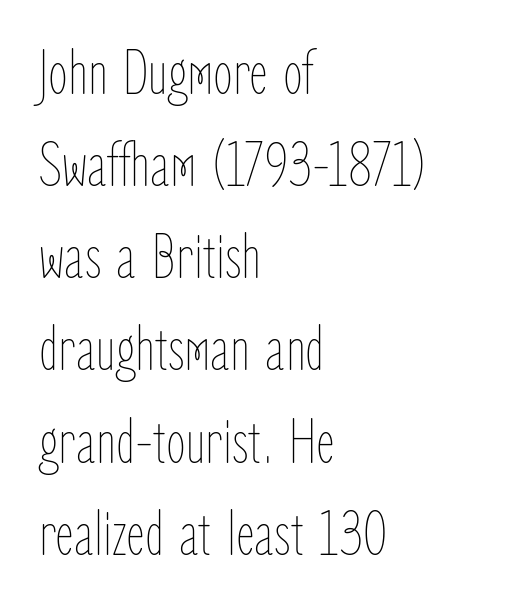
Q: Is the text bold? A: No.
Q: Is the text italic (slanted)? A: No, it is upright.
Q: Is the text underlined? A: No.
Q: How is the paragraph aligned? A: Left-aligned.
Q: Is the spacing between letters normal or unusually wide? A: Normal.
Q: Is the spacing between lines tight, normal or loose? A: Normal.
Q: Width (condensed, normal, or wide)? A: Condensed.
Q: Stroke contrast? A: Low.
Q: x-height? A: Medium.
Q: Monospaced? A: No.
